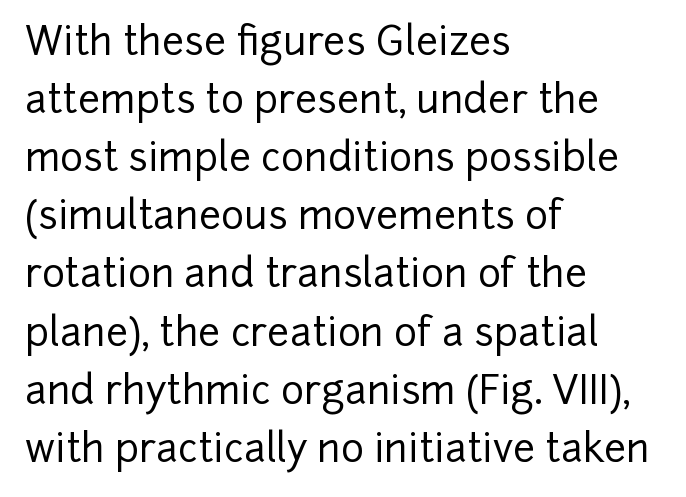
{"serif": "no", "italic": "no", "width": "normal", "stroke_contrast": "low", "x_height": "medium", "monospaced": "no", "underline": "no", "align": "left", "line_spacing": "normal", "line_spacing_ratio": 1.49, "letter_spacing": "normal", "letter_spacing_em": 0.0, "glyph_px": 39}
